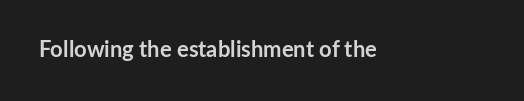
{"italic": "no", "bold": "yes", "underline": "no", "letter_spacing": "normal", "letter_spacing_em": 0.0, "glyph_px": 22}
